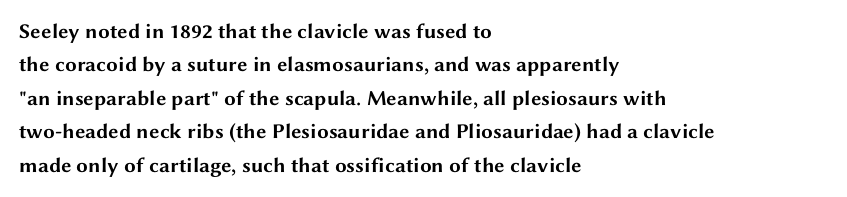
The lines sit at an ordinary, default distance from one another. Bare-footed words on every line. The rendering uses a bold face; every stroke is thick and dark. Posture: upright roman.
